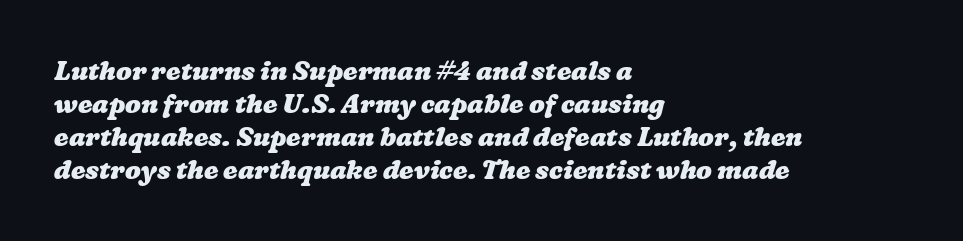
Q: Is the text bold? A: Yes.
Q: Is the text underlined? A: No.
Q: How is the paragraph aligned? A: Left-aligned.
Q: Is the spacing between letters normal or unusually wide? A: Normal.
Q: Is the spacing between lines tight, normal or loose? A: Normal.
